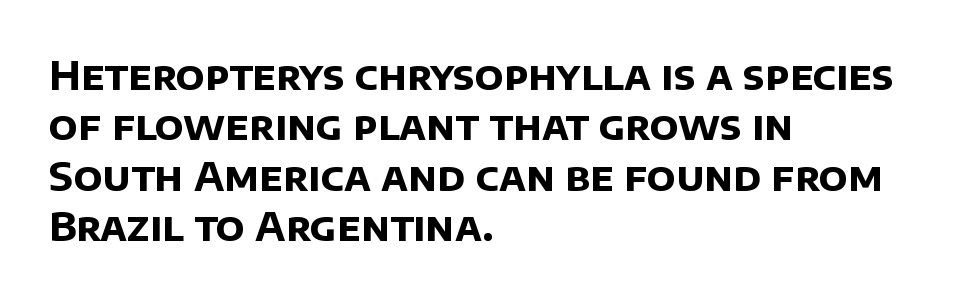
Line spacing here is normal. Students, this is bold: see how much ink each stroke carries. In terms of letterspacing, this is plain default setting. The string is rendered with underlining switched off. Does the type have serifs? No, each stem ends abruptly. Character widths vary here, with narrow letters taking less room than wide ones.
